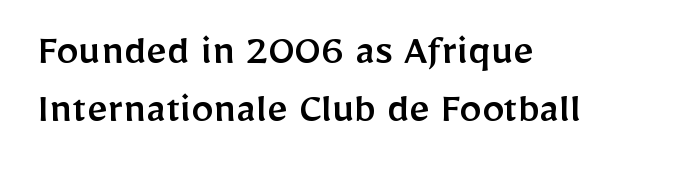
Does the leading feel generous? No, just average. Tall strokes in this sample are plumb rather than angled. Proportional: the letters do not fall into vertical columns. The letters carry no serifs — their stems end cleanly without finishing strokes. The space directly below the letters is spotless.
